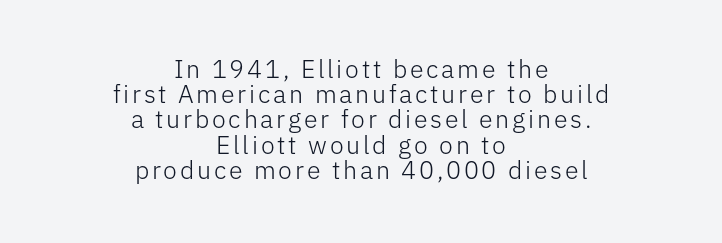
Caption: face not bold, strokes unweighted. Centered paragraph, ragged on both sides. In terms of leading, this rendering errs on the cramped side. The string is rendered with underlining switched off.
